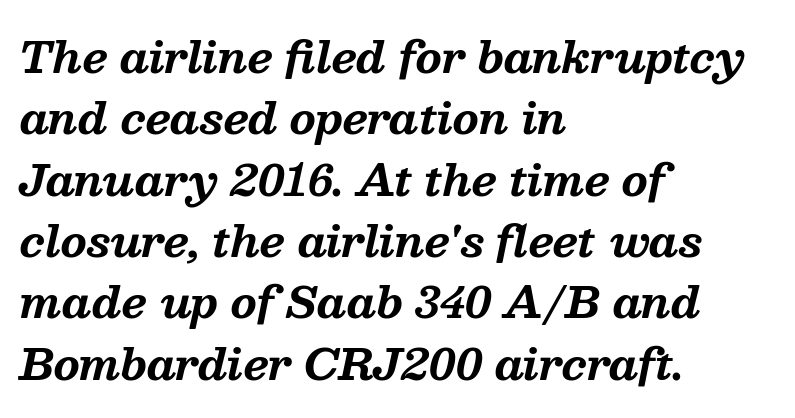
The image shows 42 px bold serif type, italic (leaning right); set left-aligned, normal line spacing (1.46x), normal letter spacing, not underlined; medium stroke contrast and a medium x-height.
